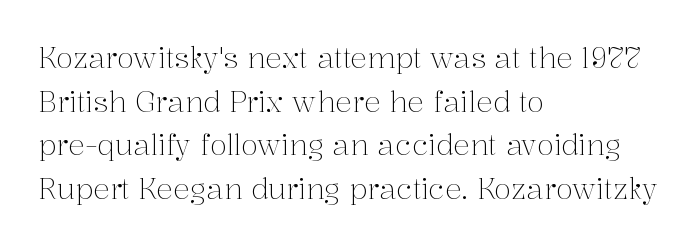
The letters carry serifs — small finishing strokes at the ends of their stems. The string is rendered with underlining switched off. The letters advance in unequal steps, a hallmark of proportional type. The paragraph shown leans on its left margin. Reading down the column, the eye jumps a familiar distance to each next line.
